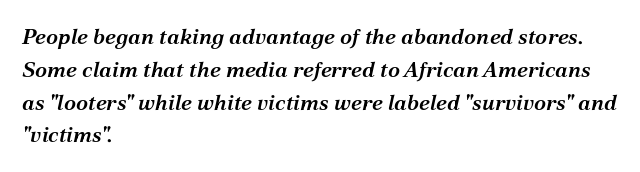
Q: Is the text bold? A: Semi-bold.
Q: Is the text italic (slanted)? A: Yes, it leans right by about 12 degrees.
Q: Is the text underlined? A: No.
Q: How is the paragraph aligned? A: Left-aligned.
Q: Is the spacing between letters normal or unusually wide? A: Normal.
Q: Is the spacing between lines tight, normal or loose? A: Normal.
